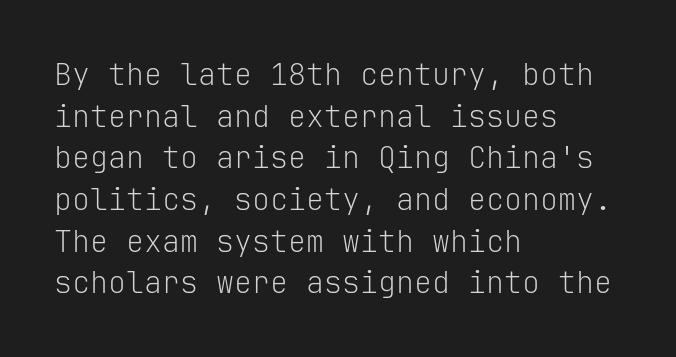
The image shows 30 px light sans-serif type, upright, monospaced; set left-aligned, normal line spacing (1.39x), normal letter spacing, not underlined; low stroke contrast and a medium x-height.
